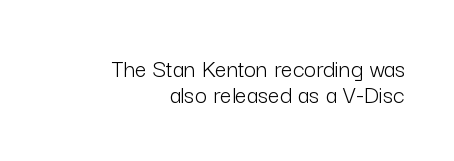
Q: Is the text bold? A: No.
Q: Is the text italic (slanted)? A: No, it is upright.
Q: Is the text underlined? A: No.
Q: How is the paragraph aligned? A: Right-aligned.
Q: Is the spacing between letters normal or unusually wide? A: Normal.
Q: Is the spacing between lines tight, normal or loose? A: Tight.
